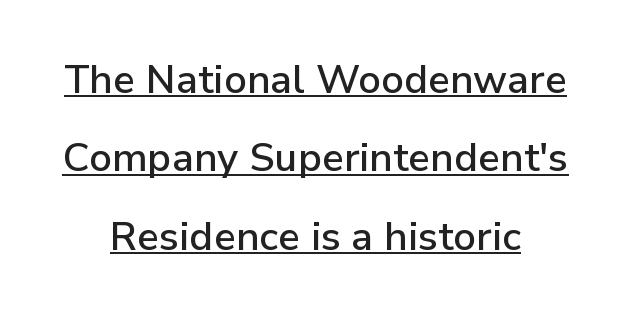
Q: Is the text italic (slanted)? A: No, it is upright.
Q: Is the typeface a serif or a sans-serif typeface? A: Sans-serif.
Q: Is the text underlined? A: Yes.
Q: How is the paragraph aligned? A: Centered.
Q: Is the spacing between letters normal or unusually wide? A: Normal.
Q: Is the spacing between lines tight, normal or loose? A: Loose.
Q: Width (condensed, normal, or wide)? A: Normal.
Q: Stroke contrast? A: Low.
Q: x-height? A: Medium.
Q: Monospaced? A: No.
